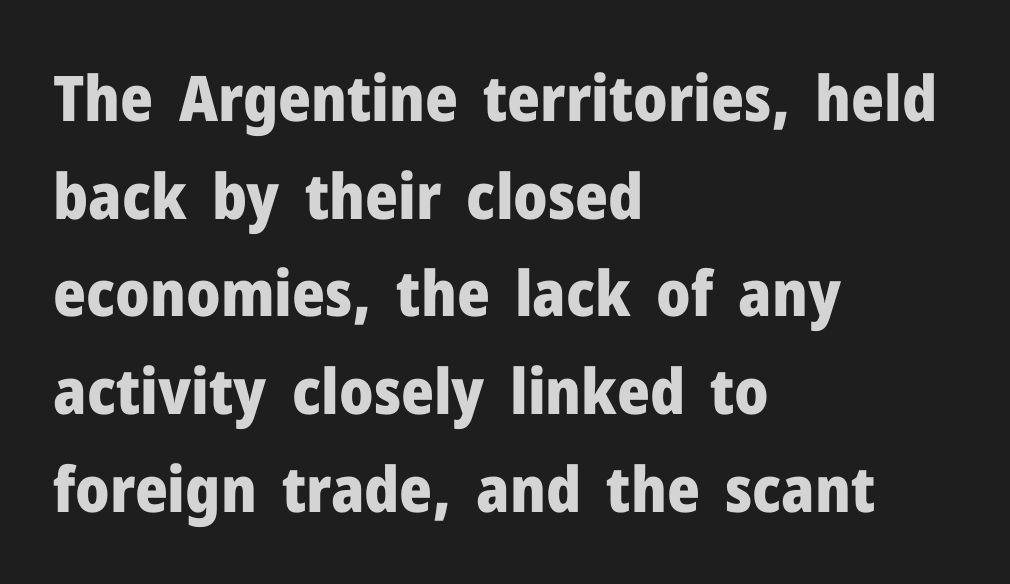
Q: Is the text bold? A: Yes.
Q: Is the text italic (slanted)? A: No, it is upright.
Q: Is the typeface a serif or a sans-serif typeface? A: Sans-serif.
Q: Is the text underlined? A: No.
Q: How is the paragraph aligned? A: Left-aligned.
Q: Is the spacing between letters normal or unusually wide? A: Normal.
Q: Is the spacing between lines tight, normal or loose? A: Normal.
Q: Width (condensed, normal, or wide)? A: Normal.
Q: Stroke contrast? A: Low.
Q: x-height? A: Medium.
Q: Monospaced? A: No.
